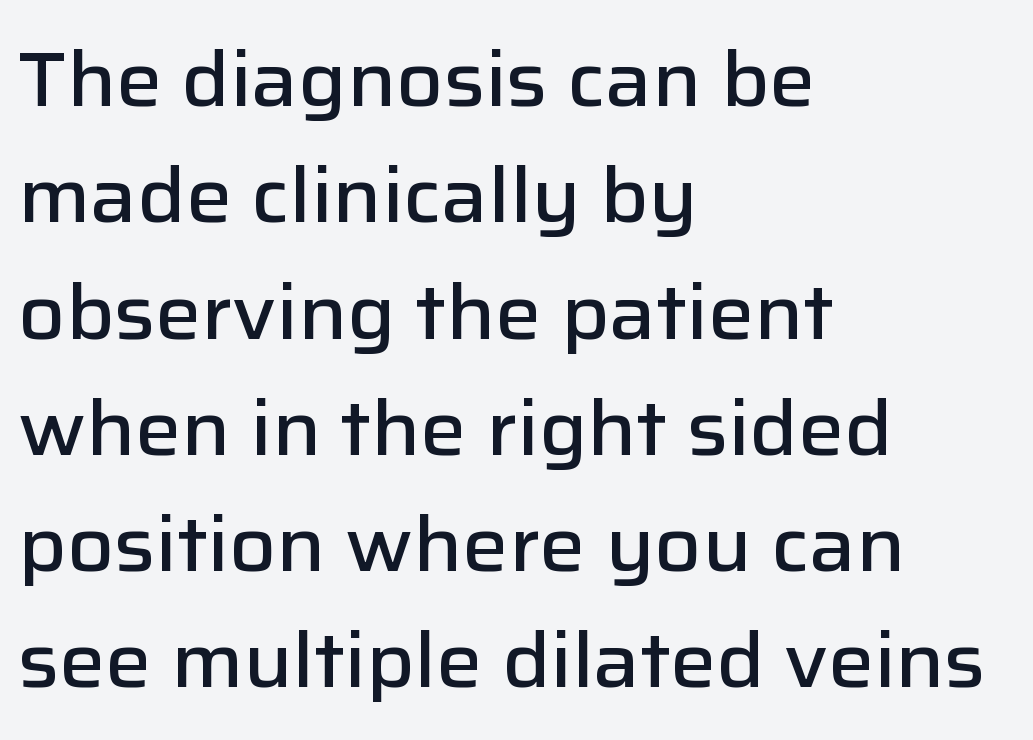
{"serif": "no", "italic": "no", "bold": "semi", "weight": "semibold", "width": "normal", "stroke_contrast": "low", "x_height": "medium", "monospaced": "no", "underline": "no", "align": "left", "line_spacing": "normal", "line_spacing_ratio": 1.51, "letter_spacing": "normal", "letter_spacing_em": 0.0, "glyph_px": 77}
